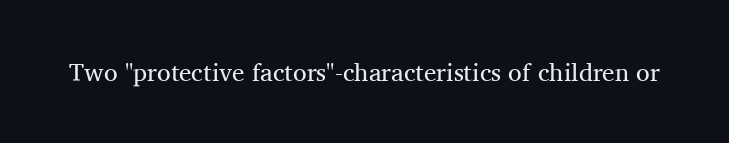
The image shows 25 px text type, upright; set normal letter spacing, not underlined.
